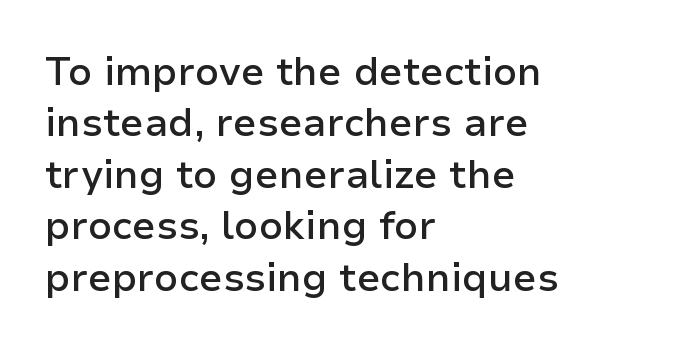
Every stem runs plumb, perpendicular to the baseline. A typesetter would call this proportional, since set widths differ per character. The text block is weighted toward the left margin, trailing off unevenly rightward. The rendering uses a semibold face; strokes are thickened but not to full bold.
